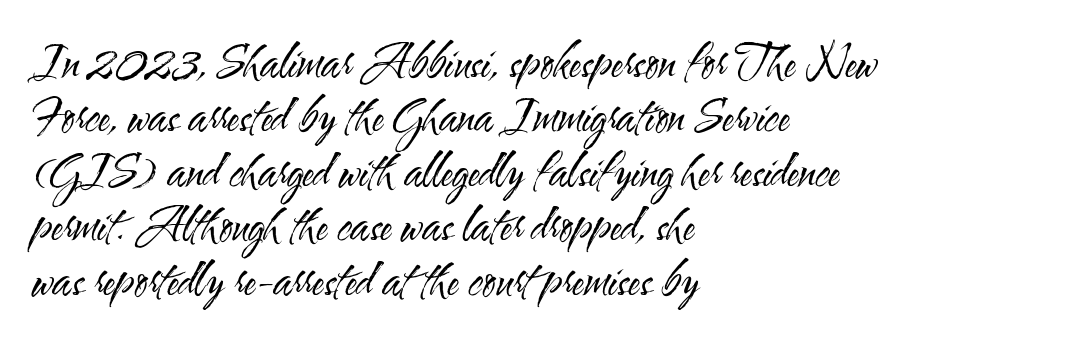
{"serif": "no", "bold": "no", "weight": "regular", "width": "condensed", "stroke_contrast": "medium", "x_height": "small", "monospaced": "no", "underline": "no", "align": "left", "line_spacing_ratio": 1.21, "letter_spacing": "normal", "letter_spacing_em": 0.0, "glyph_px": 45}
